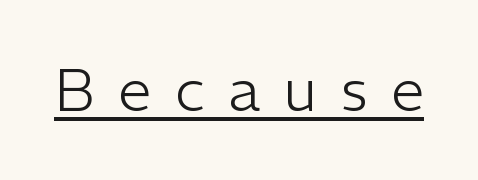
{"serif": "no", "italic": "no", "bold": "no", "weight": "light", "width": "normal", "stroke_contrast": "low", "x_height": "medium", "monospaced": "no", "underline": "yes", "letter_spacing": "wide", "letter_spacing_em": 0.39, "glyph_px": 60}
